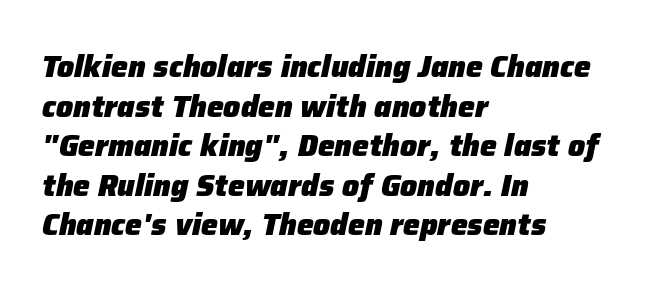
A typesetter would call this proportional, since set widths differ per character. Quick note: underline off. An italicized treatment has been applied to the whole sample. Chunky letters — that's bold for sure.
